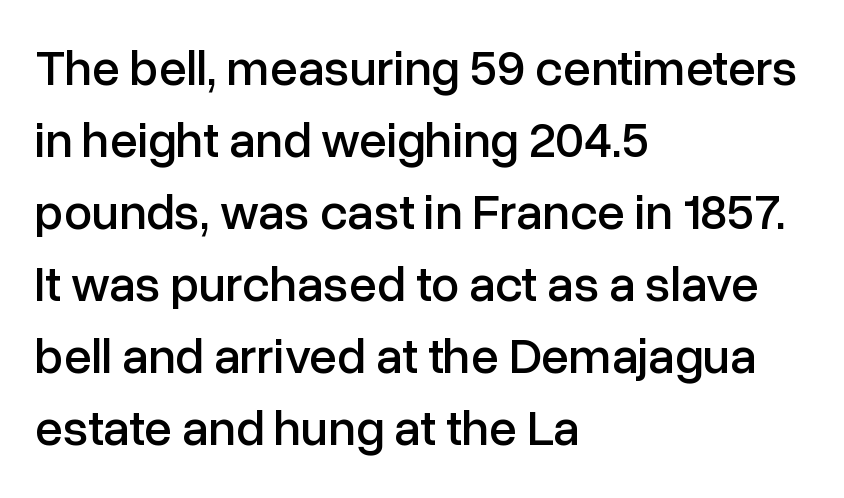
The image shows 50 px sans-serif type, upright; set left-aligned, normal line spacing (1.44x), normal letter spacing, not underlined; low stroke contrast and a medium x-height.
